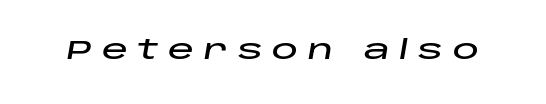
{"italic": "yes", "lean": "right", "slant_degrees": 10, "underline": "no", "letter_spacing": "wide", "letter_spacing_em": 0.37, "glyph_px": 26}
